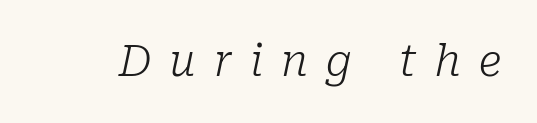
Q: Is the text bold? A: No.
Q: Is the text italic (slanted)? A: Yes, it leans right by about 10 degrees.
Q: Is the typeface a serif or a sans-serif typeface? A: Serif.
Q: Is the text underlined? A: No.
Q: Is the spacing between letters normal or unusually wide? A: Unusually wide.
Q: Width (condensed, normal, or wide)? A: Normal.
Q: Stroke contrast? A: Low.
Q: x-height? A: Medium.
Q: Monospaced? A: No.
